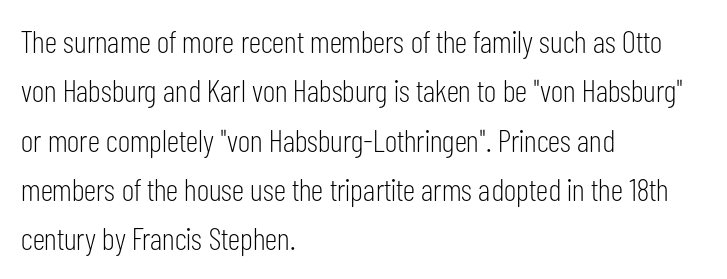
{"serif": "no", "italic": "no", "bold": "no", "weight": "light", "width": "condensed", "stroke_contrast": "low", "x_height": "medium", "monospaced": "no", "underline": "no", "align": "left", "line_spacing": "normal", "line_spacing_ratio": 1.54, "letter_spacing": "normal", "letter_spacing_em": 0.0, "glyph_px": 32}
